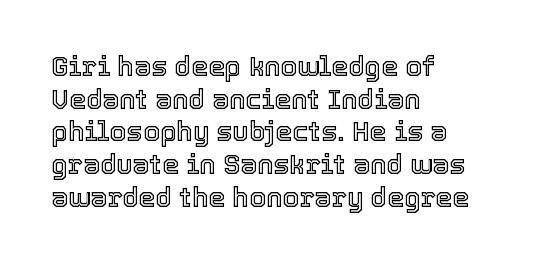
Words float on clear page, feet unadorned. Words appear dense and cohesive because spacing is normal. The lettering holds an erect, upright posture throughout. If you drew a ruler down the left edge, every line would touch it.
